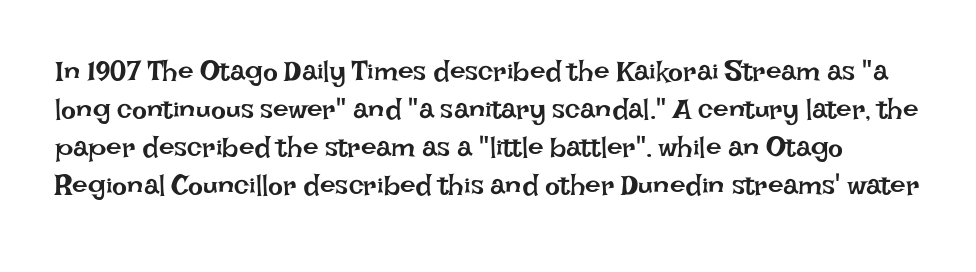
Vertically, the passage feels balanced, rows spaced as you'd expect. Tall strokes in this sample are plumb rather than angled. Weight: not bold — regular or lighter. Is the letter spacing exaggerated? No — it looks like the ordinary default. The gap between lines stays unmarked. The passage shown is typed in a proportional face where columns would drift.
